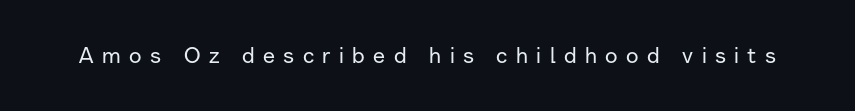
The specimen reads as upright at a glance. Characters follow at a spacing far wider than the type designer built in. The foot of each line stays bare and open.
